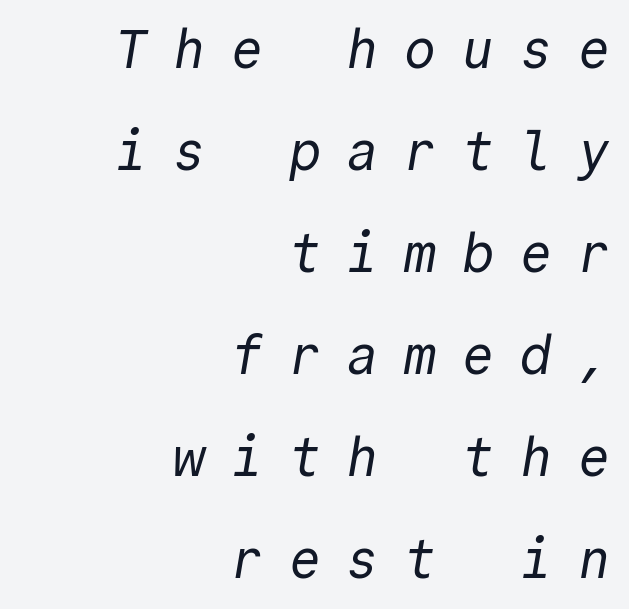
The image shows 54 px regular-weight sans-serif type, monospaced; set right-aligned, line spacing 1.89x, unusually wide letter spacing (+0.47 em), not underlined; a medium x-height.
